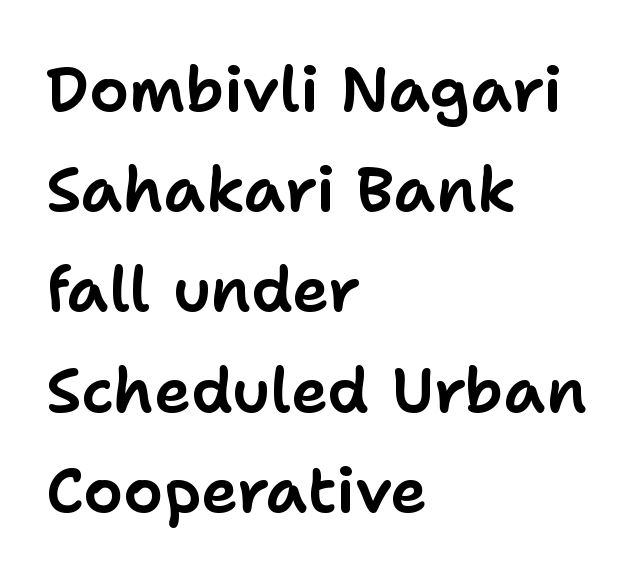
{"serif": "no", "italic": "no", "width": "normal", "stroke_contrast": "low", "x_height": "medium", "monospaced": "no", "underline": "no", "align": "left", "line_spacing": "normal", "line_spacing_ratio": 1.59, "letter_spacing": "normal", "letter_spacing_em": 0.0, "glyph_px": 63}
